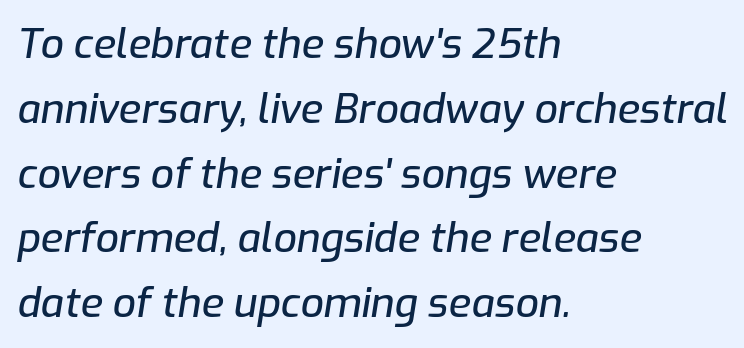
The image shows 41 px text type, italic (leaning right); set left-aligned, normal line spacing (1.58x), normal letter spacing, not underlined; low stroke contrast and a medium x-height.
